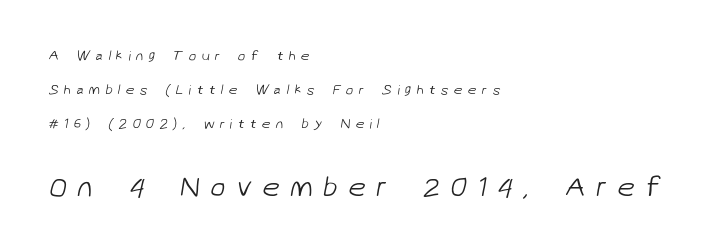
{"serif": "no", "bold": "no", "weight": "light", "width": "normal", "stroke_contrast": "low", "x_height": "medium", "monospaced": "no", "underline": "no", "align": "left", "line_spacing": "loose", "line_spacing_ratio": 2.44, "letter_spacing": "wide", "letter_spacing_em": 0.37, "larger_block": "second", "size_ratio": 2.0, "glyph_px": 28}
